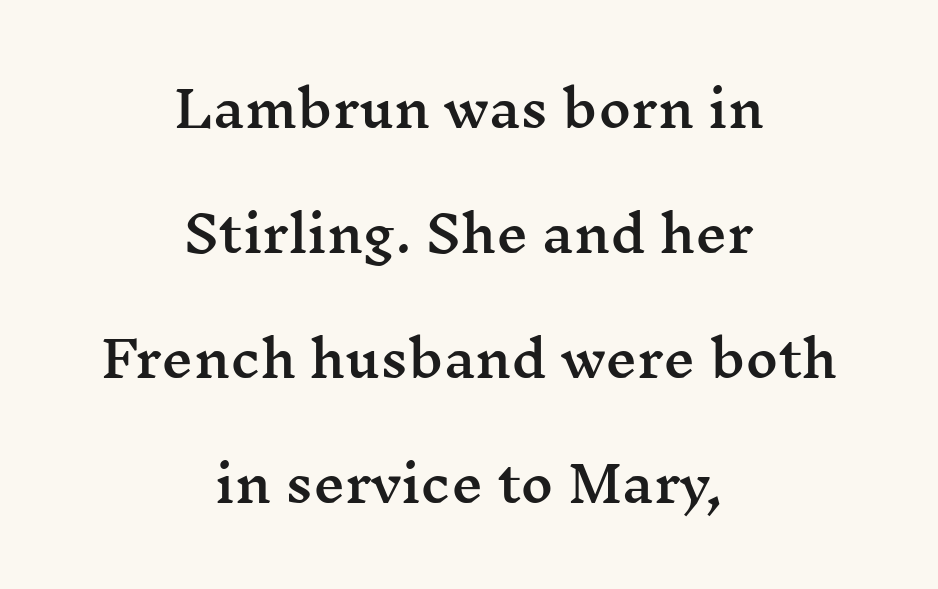
The typography opts for an upright posture over an oblique one. If you measured baseline to baseline, you'd find a long distance. The type family on display is of the serif kind. There is no visible air inserted between adjacent glyphs. The baseline area is clear. Where is the straight margin? There isn't one; the lines are centered.
